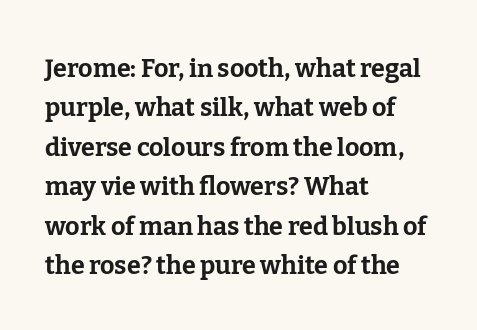
{"italic": "no", "bold": "yes", "underline": "no", "align": "left", "line_spacing": "normal", "line_spacing_ratio": 1.58, "letter_spacing": "normal", "letter_spacing_em": 0.0, "glyph_px": 25}
